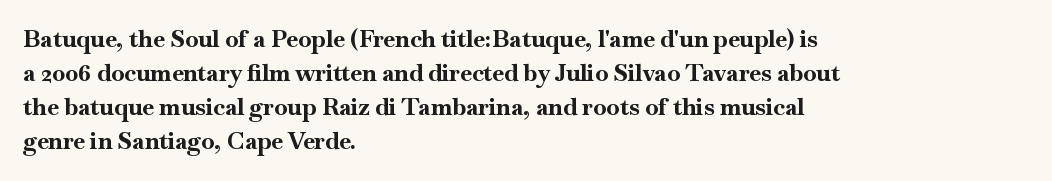
The passage shown stacks its lines at a standard gap. These lines keep a tight, regular rhythm from letter to letter. Descenders hang freely into open space. The sample has been set heavy, in full bold. Leftover space on each line is placed entirely after the last word. Nope, not italic — everything's standing straight.
